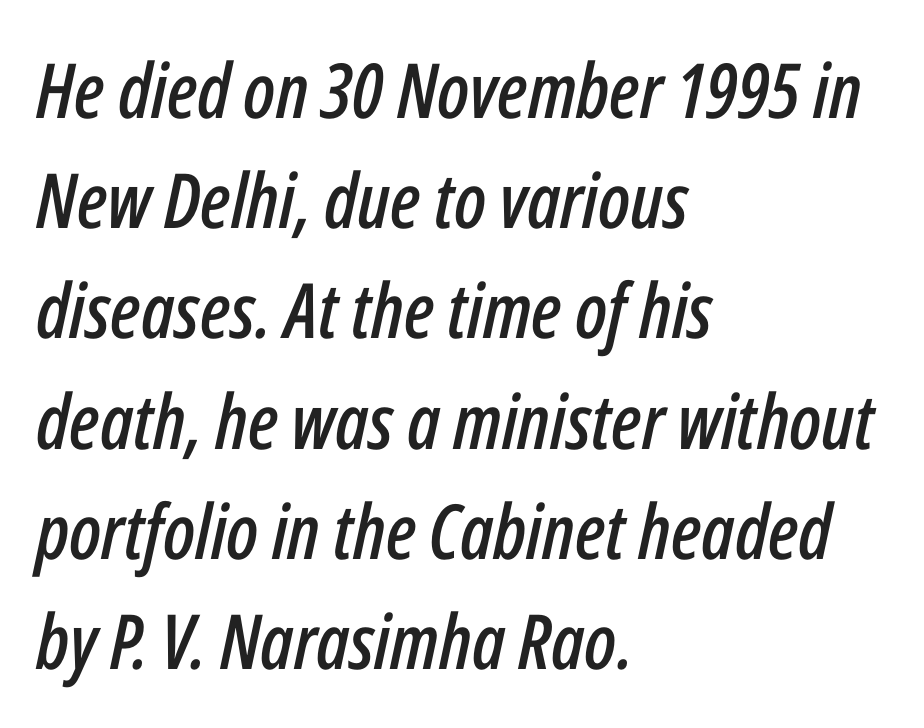
{"italic": "yes", "lean": "right", "slant_degrees": 12, "width": "condensed", "stroke_contrast": "low", "x_height": "medium", "monospaced": "no", "underline": "no", "align": "left", "line_spacing": "normal", "line_spacing_ratio": 1.45, "letter_spacing": "normal", "letter_spacing_em": 0.0, "glyph_px": 76}
